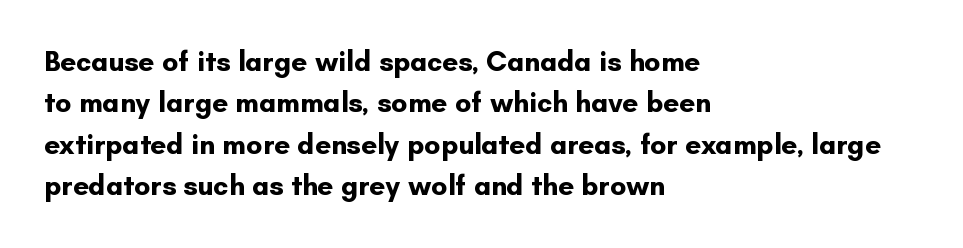
The image shows 28 px bold sans-serif type, upright; set left-aligned, normal line spacing (1.48x), normal letter spacing, not underlined; low stroke contrast and a small x-height.
